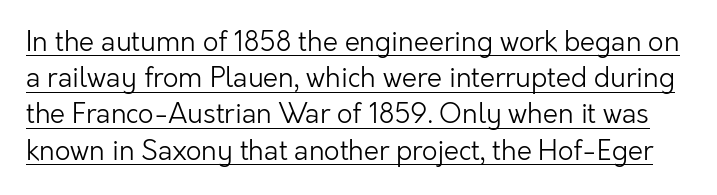
It's the straight-up-and-down kind of type. Summary of vertical rhythm: regular, with standard interline spacing. The rendered words wear a rule along their underside. The weight would be labelled regular, book, light, or lighter still.
